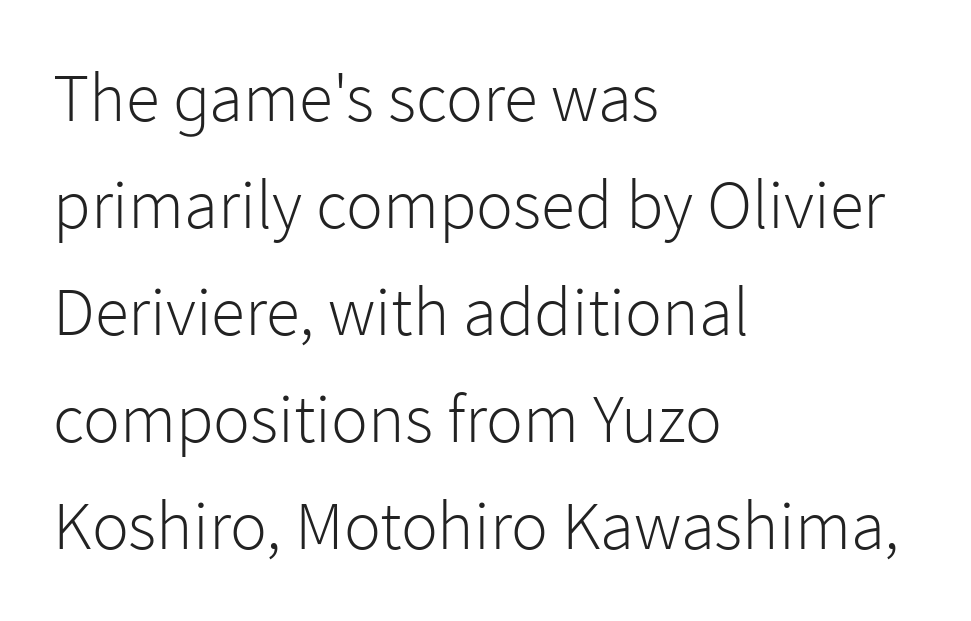
{"serif": "no", "italic": "no", "bold": "no", "weight": "light", "width": "normal", "stroke_contrast": "low", "x_height": "medium", "monospaced": "no", "underline": "no", "align": "left", "line_spacing": "normal", "line_spacing_ratio": 1.55, "letter_spacing": "normal", "letter_spacing_em": 0.0, "glyph_px": 69}
